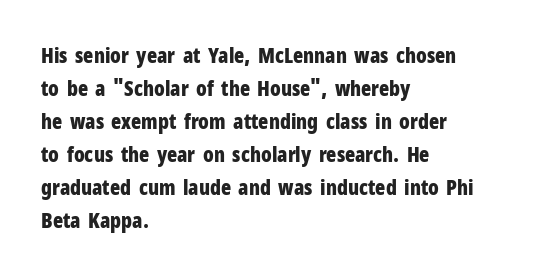
The image shows 21 px bold type, upright; set left-aligned, normal line spacing (1.57x), normal letter spacing, not underlined.
